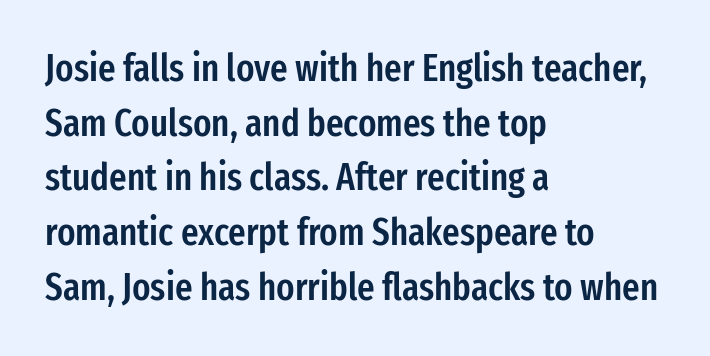
This block has exactly the height ordinary leading produces. The words here are not underlined. Left-aligned paragraph, ragged on the right. Looks like regular typesetting: each glyph gets only the width it needs. This rendering employs a face without finishing strokes, i.e., a sans-serif.
